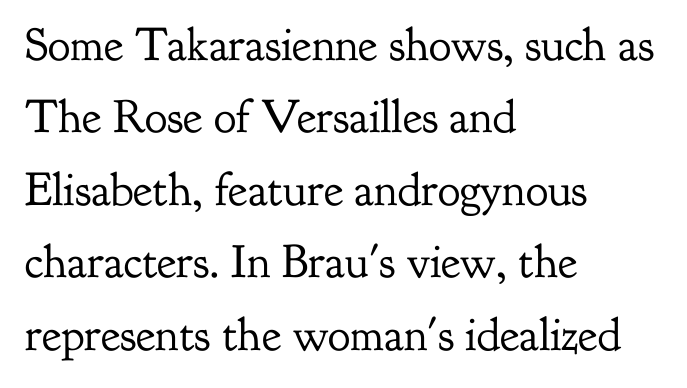
Q: Is the text bold? A: No.
Q: Is the text italic (slanted)? A: No, it is upright.
Q: Is the typeface a serif or a sans-serif typeface? A: Serif.
Q: Is the text underlined? A: No.
Q: How is the paragraph aligned? A: Left-aligned.
Q: Is the spacing between letters normal or unusually wide? A: Normal.
Q: Is the spacing between lines tight, normal or loose? A: Normal.
Q: Width (condensed, normal, or wide)? A: Normal.
Q: Stroke contrast? A: Low.
Q: x-height? A: Small.
Q: Monospaced? A: No.
